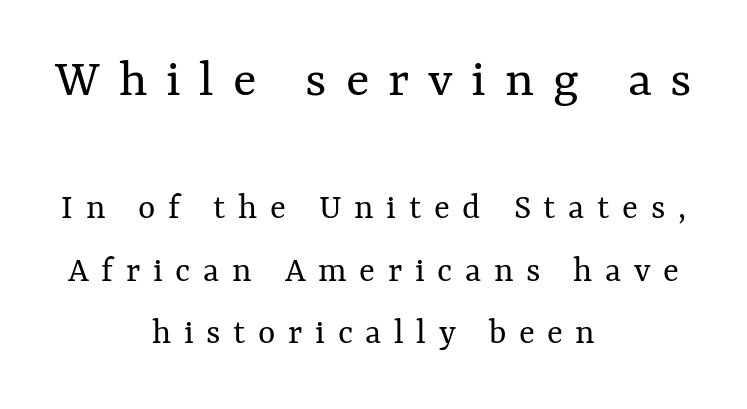
Q: Is the text bold? A: No.
Q: Is the text italic (slanted)? A: No, it is upright.
Q: Is the text underlined? A: No.
Q: How is the paragraph aligned? A: Centered.
Q: Is the spacing between letters normal or unusually wide? A: Unusually wide.
Q: Is the spacing between lines tight, normal or loose? A: Normal.
Q: Which block of text is set in a larger size, the first (top) or the second (bottom)? A: The first (top) one.
Q: Width (condensed, normal, or wide)? A: Normal.
Q: Stroke contrast? A: Medium.
Q: x-height? A: Medium.
Q: Monospaced? A: No.
